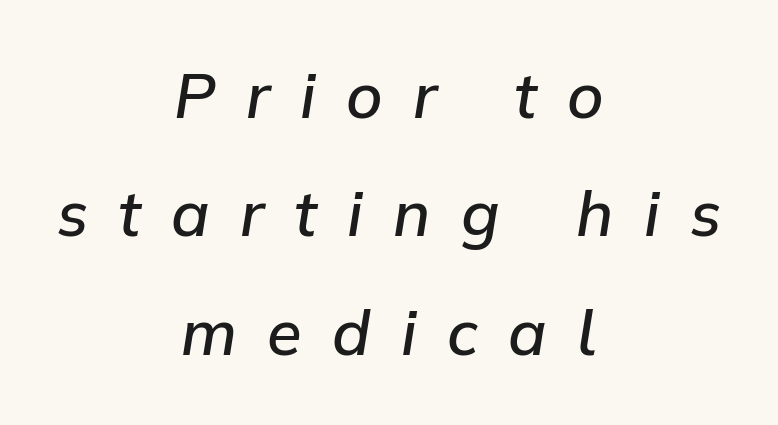
The image shows 63 px semibold type, italic (leaning right); set centered, line spacing 1.88x, unusually wide letter spacing (+0.48 em), not underlined; low stroke contrast and a medium x-height.
